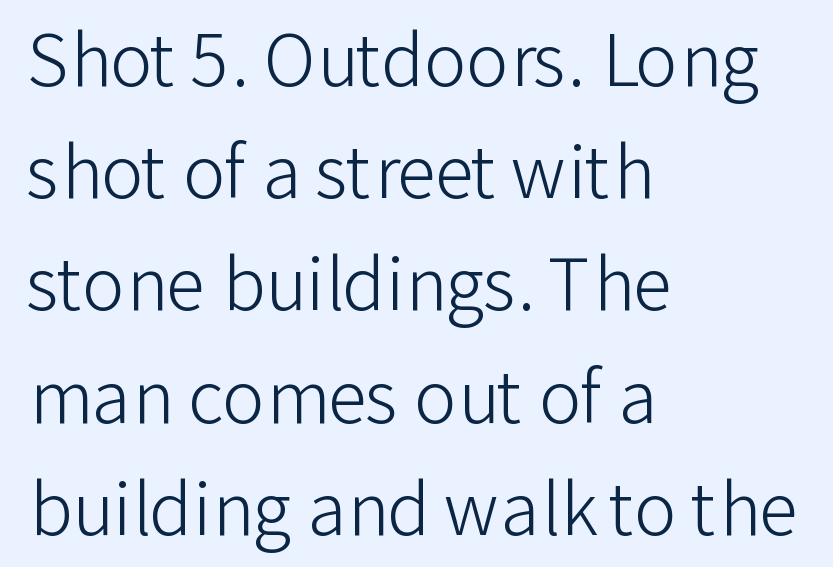
The setting favours the left margin, as ordinary paragraphs usually do. Vertical stems look standard width or narrower in stroke. The space beneath each line is pristine and unruled. Vertical strokes here are truly vertical. Here the glyphs are tracked normally, forming tight word shapes. Think of a printed novel: that variable character pitch is what you see here.
